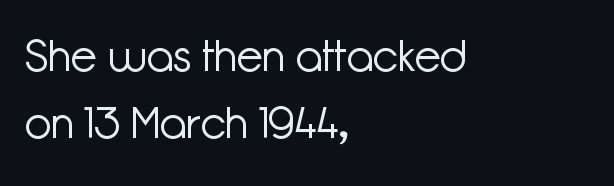
Q: Is the text bold? A: No.
Q: Is the text italic (slanted)? A: No, it is upright.
Q: Is the typeface a serif or a sans-serif typeface? A: Sans-serif.
Q: Is the text underlined? A: No.
Q: How is the paragraph aligned? A: Left-aligned.
Q: Is the spacing between letters normal or unusually wide? A: Normal.
Q: Is the spacing between lines tight, normal or loose? A: Normal.
Q: Width (condensed, normal, or wide)? A: Normal.
Q: Stroke contrast? A: Low.
Q: x-height? A: Medium.
Q: Monospaced? A: No.
